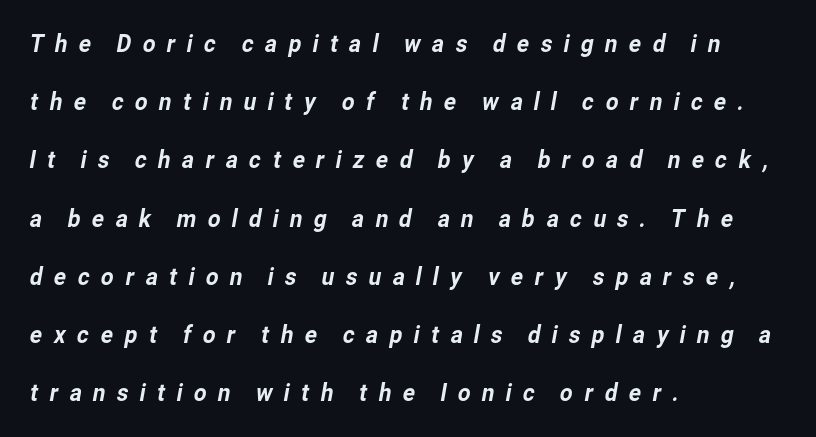
The image shows 25 px text type; set left-aligned, loose line spacing (2.33x), unusually wide letter spacing (+0.4 em), not underlined.
